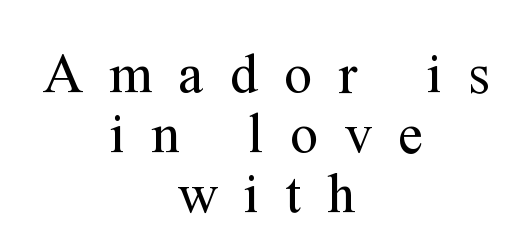
{"serif": "yes", "italic": "no", "bold": "no", "weight": "regular", "width": "normal", "stroke_contrast": "medium", "x_height": "medium", "monospaced": "no", "underline": "no", "align": "center", "line_spacing": "tight", "line_spacing_ratio": 1.07, "letter_spacing": "wide", "letter_spacing_em": 0.47, "glyph_px": 56}
